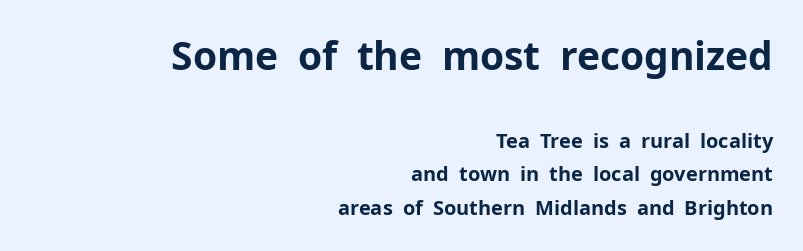
{"serif": "no", "italic": "no", "bold": "yes", "weight": "bold", "width": "normal", "stroke_contrast": "low", "x_height": "medium", "monospaced": "no", "underline": "no", "align": "right", "line_spacing": "normal", "line_spacing_ratio": 1.68, "letter_spacing": "normal", "letter_spacing_em": 0.0, "larger_block": "first", "size_ratio": 1.95, "glyph_px": 39}
